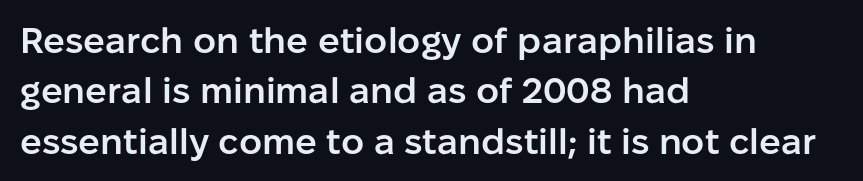
The image shows 36 px semibold sans-serif type, upright; set left-aligned, normal line spacing (1.4x), normal letter spacing, not underlined; low stroke contrast and a medium x-height.
